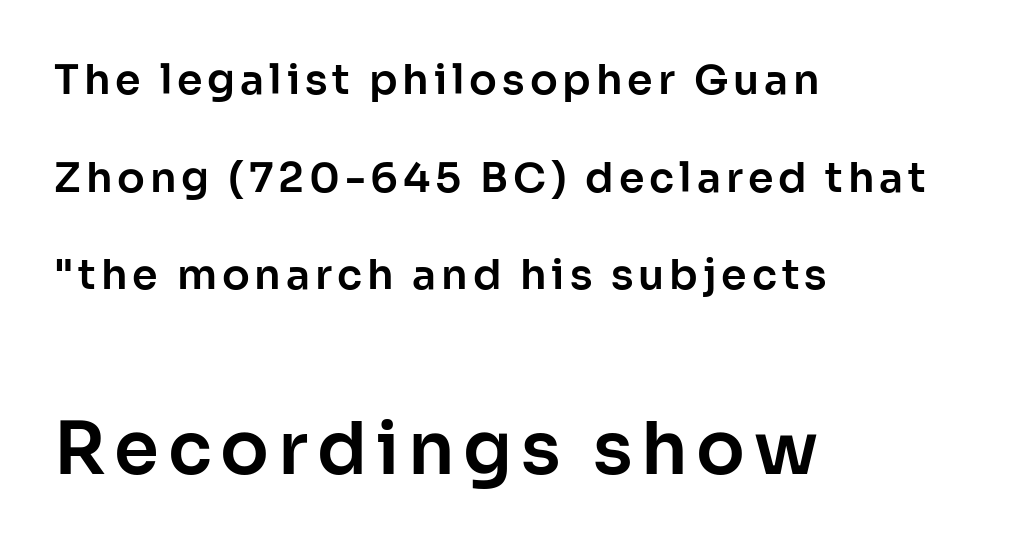
{"serif": "no", "italic": "no", "width": "normal", "stroke_contrast": "low", "x_height": "medium", "monospaced": "no", "underline": "no", "align": "left", "line_spacing": "loose", "line_spacing_ratio": 2.38, "larger_block": "second", "size_ratio": 1.76, "glyph_px": 72}
